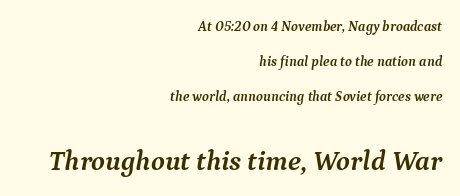
The image shows 28 px semibold serif type, italic (leaning right); set right-aligned, loose line spacing (2.49x), normal letter spacing, not underlined; the second (bottom) block is 2.0x larger; medium stroke contrast and a medium x-height.
